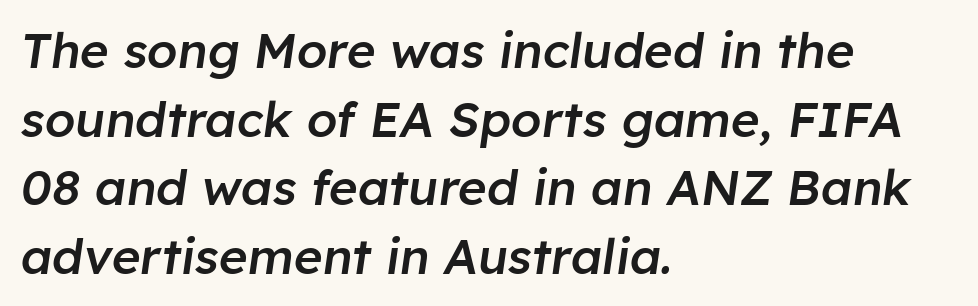
What stands out about the letter spacing? Nothing — it is the standard amount. The axis of the letterforms is tilted away from vertical. These lines sit exactly where default settings would place them. Only glyphs here, with clear space below each row. The face used here is proportionally spaced, like ordinary book or web type.
